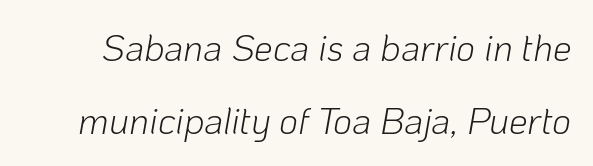
The image shows 37 px light type, italic (leaning right); set loose line spacing (1.96x), normal letter spacing, not underlined; low stroke contrast and a medium x-height.
